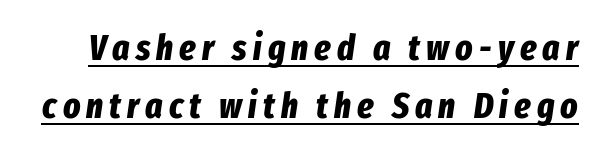
{"italic": "yes", "lean": "right", "slant_degrees": 8, "bold": "yes", "weight": "bold", "width": "condensed", "stroke_contrast": "low", "x_height": "medium", "monospaced": "no", "underline": "yes", "line_spacing": "normal", "line_spacing_ratio": 1.61, "glyph_px": 36}
